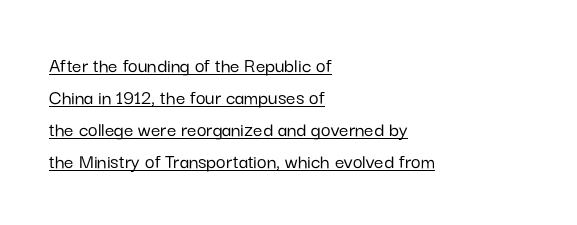
{"italic": "no", "underline": "yes", "align": "left", "line_spacing": "normal", "line_spacing_ratio": 1.53, "letter_spacing": "normal", "letter_spacing_em": 0.0, "glyph_px": 21}
